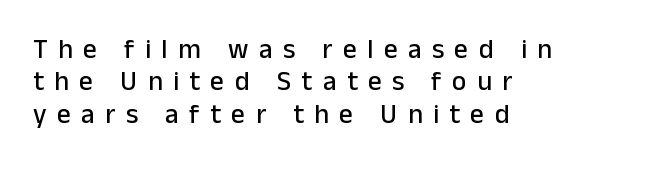
Every stem runs plumb, perpendicular to the baseline. Beneath every word, the page is bare. Compared with a centered layout, this one pins lines to the left instead. There is plenty of visible air inserted between adjacent glyphs.
